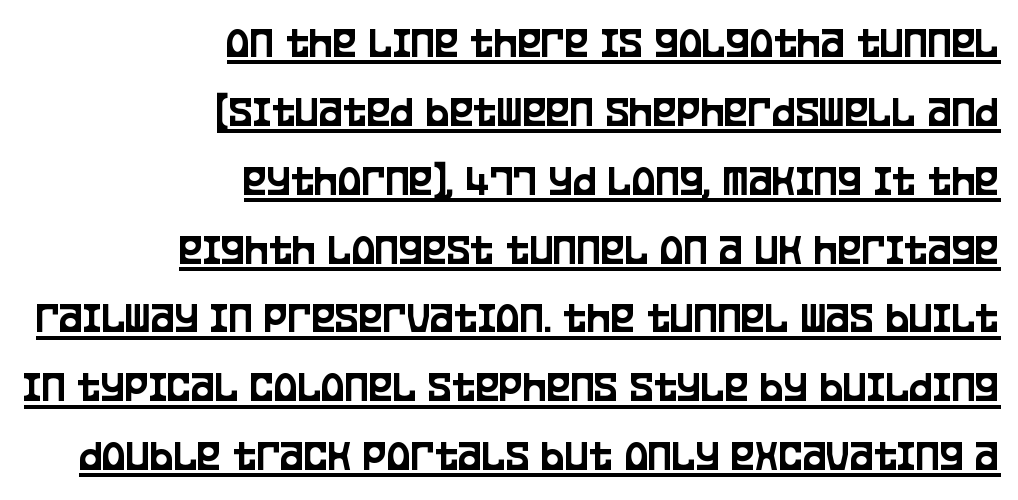
Q: Is the text italic (slanted)? A: No, it is upright.
Q: Is the typeface a serif or a sans-serif typeface? A: Sans-serif.
Q: Is the text underlined? A: Yes.
Q: How is the paragraph aligned? A: Right-aligned.
Q: Is the spacing between letters normal or unusually wide? A: Normal.
Q: Is the spacing between lines tight, normal or loose? A: Normal.
Q: Width (condensed, normal, or wide)? A: Condensed.
Q: Stroke contrast? A: Low.
Q: x-height? A: Large.
Q: Monospaced? A: No.
